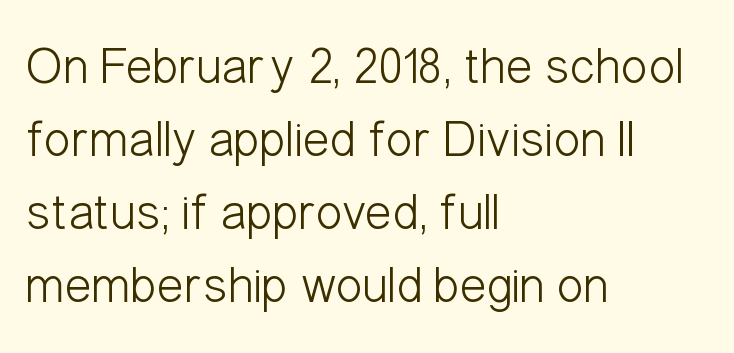
The image shows 51 px light, condensed sans-serif type, upright; set left-aligned, normal line spacing (1.43x), normal letter spacing, not underlined; low stroke contrast and a medium x-height.
